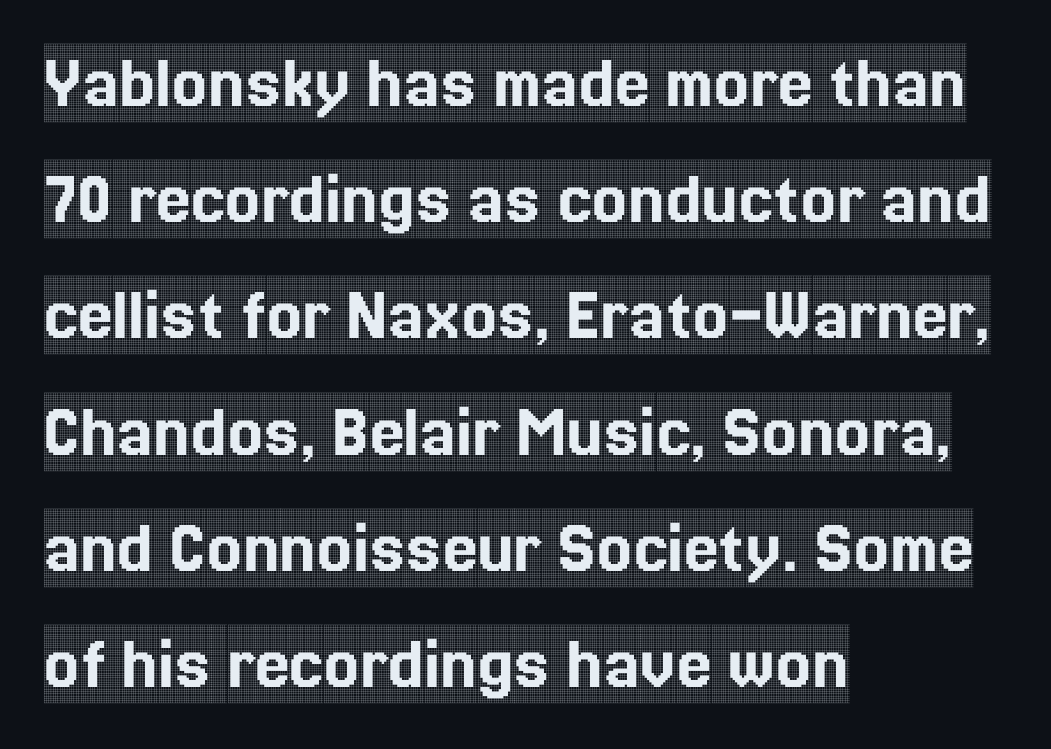
The image shows 78 px condensed serif type, upright; set left-aligned, normal line spacing (1.49x), normal letter spacing, not underlined; a large x-height.
